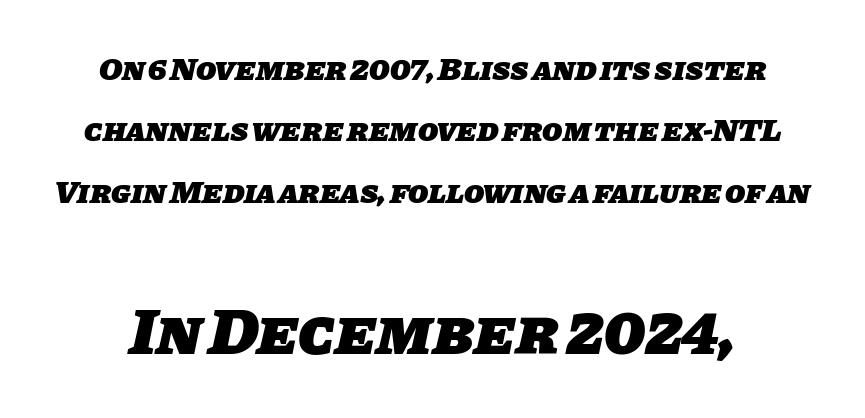
Q: Is the text bold? A: Yes.
Q: Is the typeface a serif or a sans-serif typeface? A: Serif.
Q: Is the text underlined? A: No.
Q: Is the spacing between letters normal or unusually wide? A: Normal.
Q: Which block of text is set in a larger size, the first (top) or the second (bottom)? A: The second (bottom) one.
Q: Width (condensed, normal, or wide)? A: Normal.
Q: Stroke contrast? A: Low.
Q: x-height? A: Large.
Q: Monospaced? A: No.
